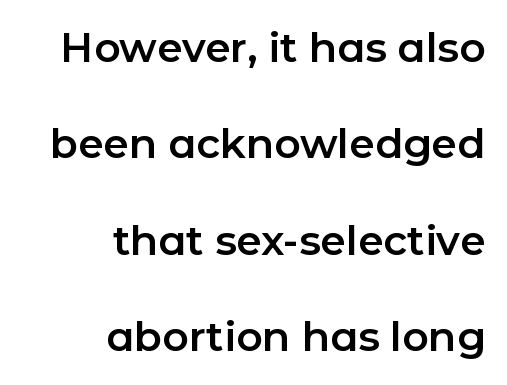
{"serif": "no", "italic": "no", "width": "normal", "stroke_contrast": "low", "x_height": "medium", "monospaced": "no", "underline": "no", "align": "right", "line_spacing": "loose", "line_spacing_ratio": 2.35, "letter_spacing": "normal", "letter_spacing_em": 0.0, "glyph_px": 41}
